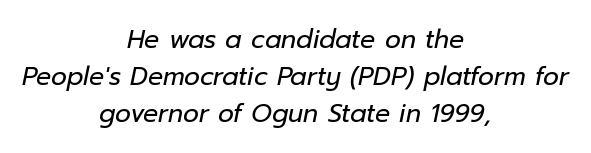
The image shows 25 px text type, italic (leaning right); set centered, normal line spacing (1.48x), normal letter spacing, not underlined.
